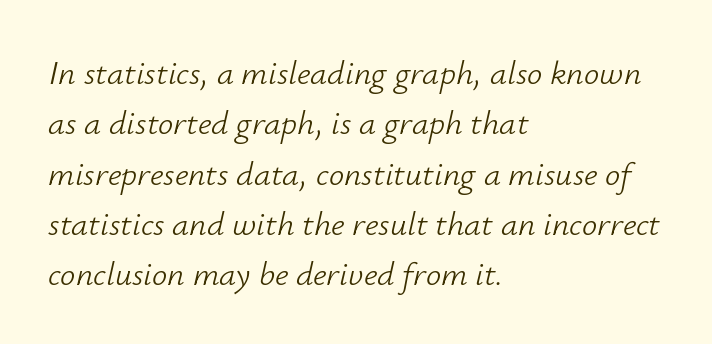
The image shows 34 px light type, italic (leaning right); set left-aligned, normal line spacing (1.48x), normal letter spacing, not underlined; low stroke contrast and a small x-height.
